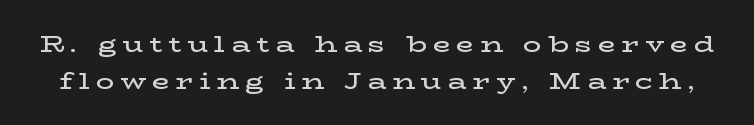
The image shows 23 px text type, upright; set normal line spacing (1.6x), unusually wide letter spacing (+0.26 em), not underlined.
